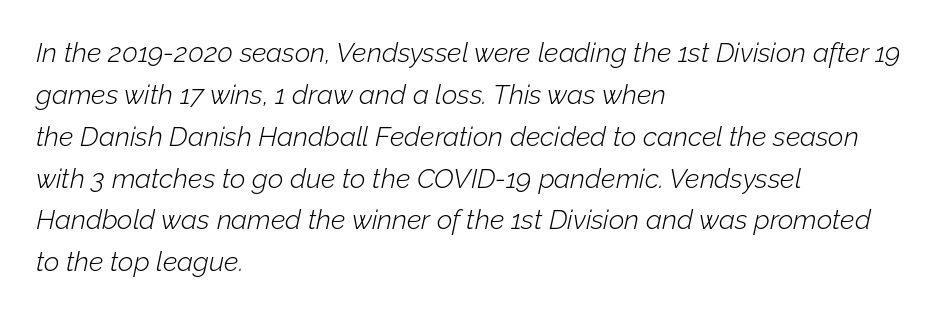
Leftover space on each line is placed entirely after the last word. Letter spacing: default. This is not heavy type; no bold has been used. The specimen reads as italic at a glance.
